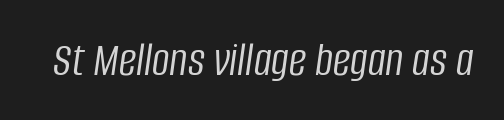
Check the space under the baseline: it is left empty. The rendering uses natural spacing where letterforms have individual widths. Posture: slanted. Think standard paragraph weight, or any step lighter than that. Here the glyphs are tracked normally, forming tight word shapes.
